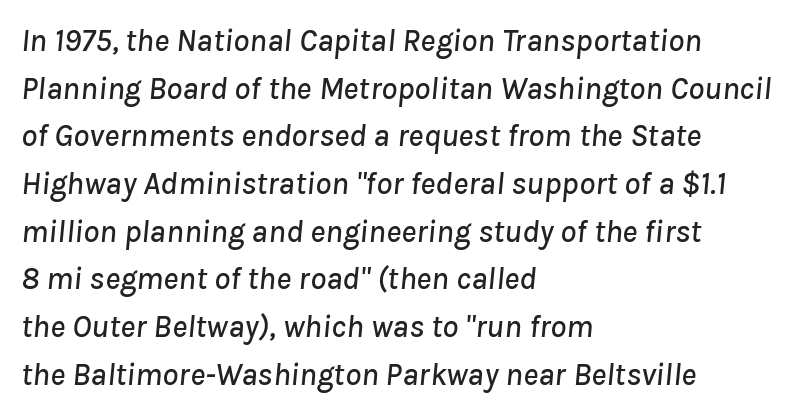
{"italic": "yes", "lean": "right", "slant_degrees": 8, "width": "normal", "stroke_contrast": "low", "x_height": "medium", "monospaced": "no", "underline": "no", "align": "left", "line_spacing": "normal", "line_spacing_ratio": 1.49, "letter_spacing": "normal", "letter_spacing_em": 0.0, "glyph_px": 32}
